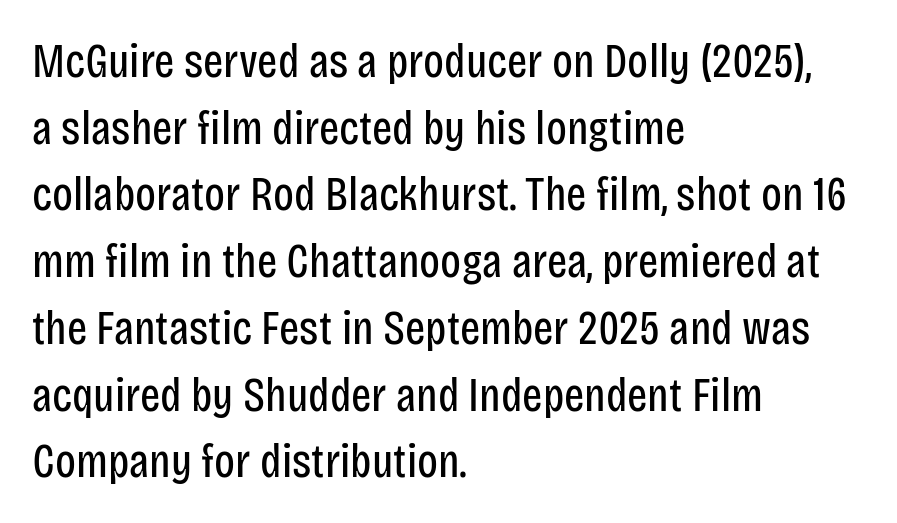
The image shows 48 px regular-weight, condensed sans-serif type, upright; set left-aligned, normal line spacing (1.39x), normal letter spacing, not underlined; low stroke contrast and a large x-height.
